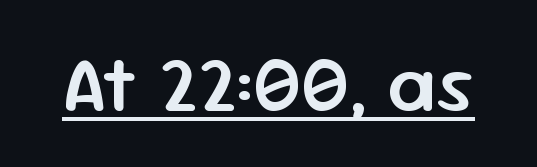
Designer's note — italics off, roman on. No feet cap the strokes, marking this as sans-serif type. How heavy is the stroke? Medium-heavy — a semibold, shy of bold. Every word sits above its own underline.
